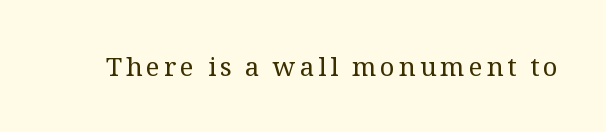
The image shows 26 px text type, upright; set not underlined.
